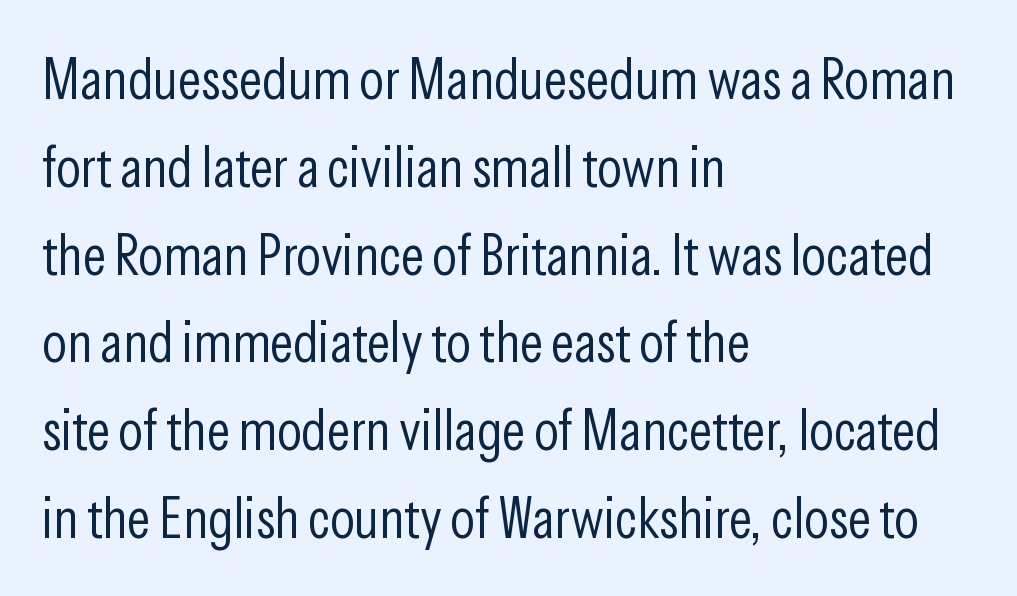
Ordinary non-slanted type is in use. Note the varied advance widths — an 'i' is clearly narrower than an 'm'. Heft: none added — not bold. Regular leading. Glyph-to-glyph distance matches everyday printed text. This is sans-serif lettering, the kind often seen on screens and signage.
